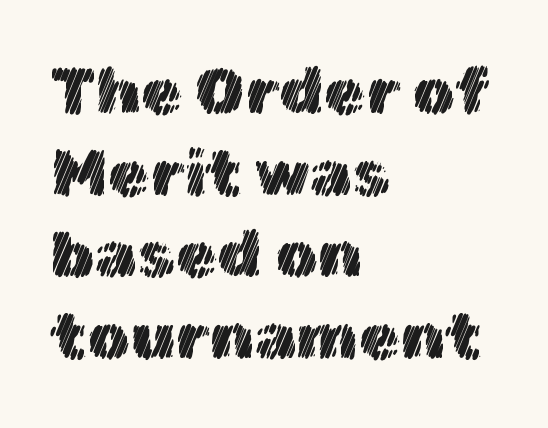
Spacing verdict: proportional, widths tailored to each character. Tracking value appears to be zero — textbook default spacing. Unmarked baselines from the first word to the last. The lines are quadded left.
